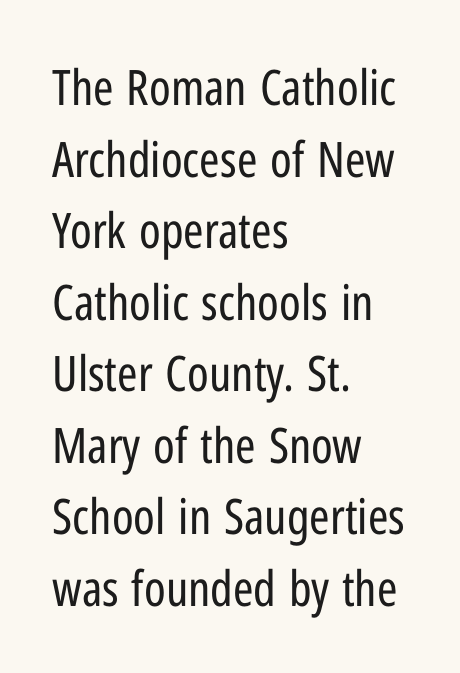
Q: Is the text bold? A: No.
Q: Is the text italic (slanted)? A: No, it is upright.
Q: Is the typeface a serif or a sans-serif typeface? A: Sans-serif.
Q: Is the text underlined? A: No.
Q: How is the paragraph aligned? A: Left-aligned.
Q: Is the spacing between letters normal or unusually wide? A: Normal.
Q: Is the spacing between lines tight, normal or loose? A: Normal.
Q: Width (condensed, normal, or wide)? A: Condensed.
Q: Stroke contrast? A: Low.
Q: x-height? A: Medium.
Q: Monospaced? A: No.
